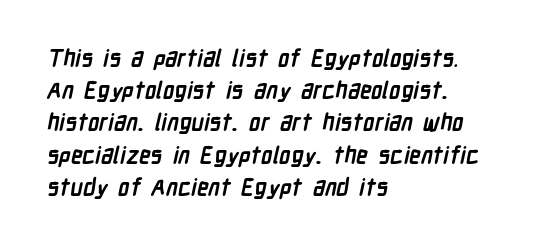
The image shows 23 px bold type; set left-aligned, normal line spacing (1.4x), normal letter spacing, not underlined.
